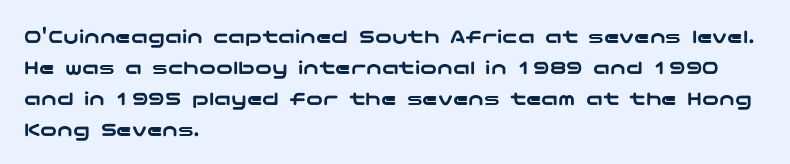
The image shows 21 px text type, upright; set left-aligned, normal line spacing (1.48x), normal letter spacing, not underlined.
